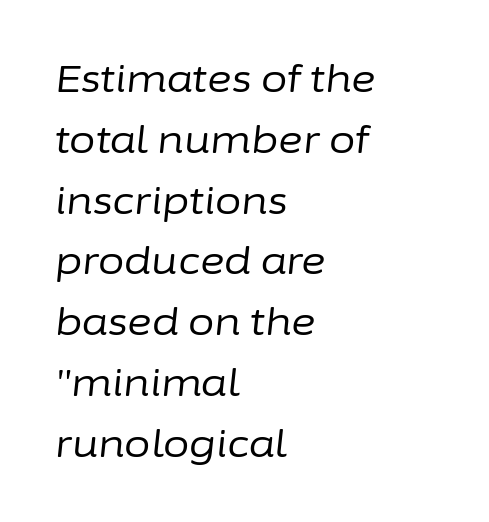
The letters advance in unequal steps, a hallmark of proportional type. Underlining? Definitely not there. Notice how descenders clear the ascenders below comfortably — that's standard leading. Where is the straight margin? On the left. The strokes carry an ordinary text weight at most. Emphasis-style slanted type is in use.
